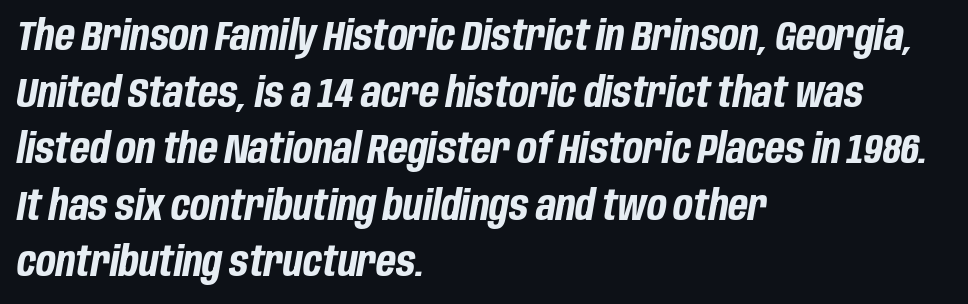
{"italic": "yes", "lean": "right", "slant_degrees": 10, "bold": "yes", "weight": "bold", "width": "condensed", "stroke_contrast": "low", "x_height": "large", "monospaced": "no", "underline": "no", "align": "left", "line_spacing": "normal", "line_spacing_ratio": 1.38, "letter_spacing": "normal", "letter_spacing_em": 0.0, "glyph_px": 41}
